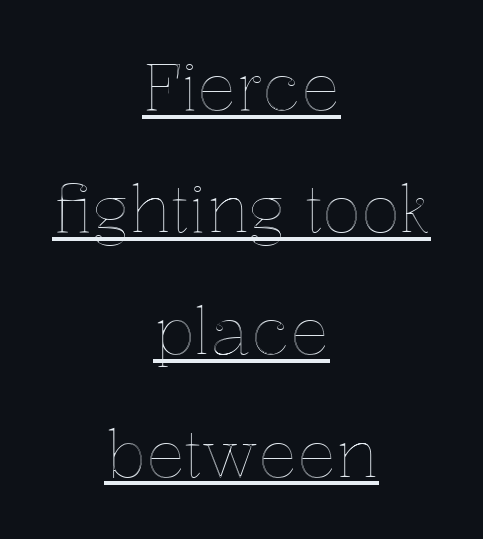
Q: Is the text italic (slanted)? A: No, it is upright.
Q: Is the text underlined? A: Yes.
Q: How is the paragraph aligned? A: Centered.
Q: Is the spacing between letters normal or unusually wide? A: Normal.
Q: Width (condensed, normal, or wide)? A: Normal.
Q: x-height? A: Medium.
Q: Monospaced? A: No.
